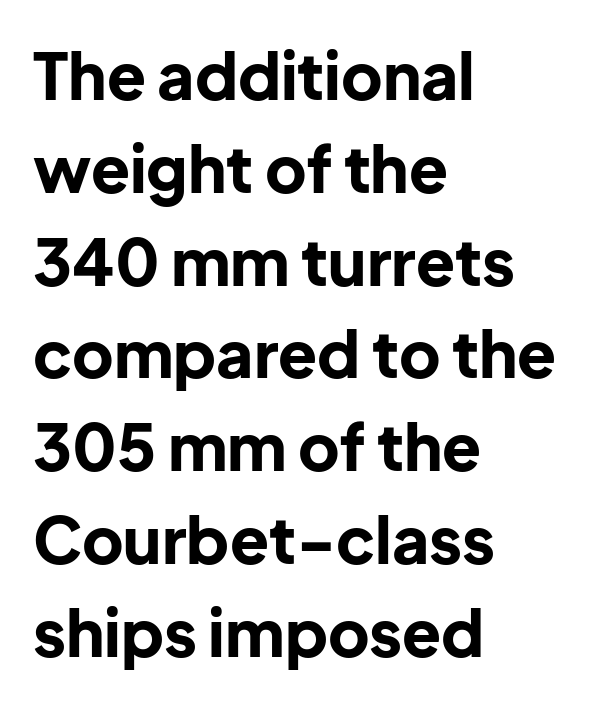
{"serif": "no", "italic": "no", "bold": "yes", "weight": "bold", "width": "normal", "stroke_contrast": "low", "x_height": "medium", "monospaced": "no", "underline": "no", "align": "left", "line_spacing": "normal", "line_spacing_ratio": 1.45, "letter_spacing": "normal", "letter_spacing_em": 0.0, "glyph_px": 64}
